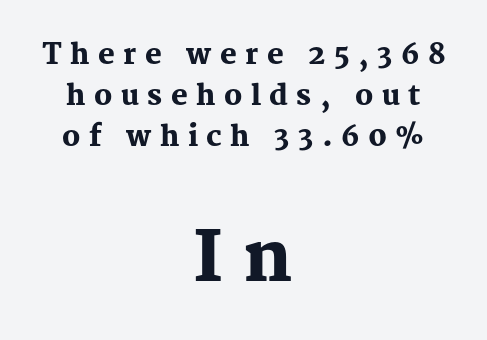
Q: Is the text bold? A: Yes.
Q: Is the text italic (slanted)? A: No, it is upright.
Q: Is the typeface a serif or a sans-serif typeface? A: Serif.
Q: Is the text underlined? A: No.
Q: How is the paragraph aligned? A: Centered.
Q: Is the spacing between letters normal or unusually wide? A: Unusually wide.
Q: Is the spacing between lines tight, normal or loose? A: Normal.
Q: Which block of text is set in a larger size, the first (top) or the second (bottom)? A: The second (bottom) one.
Q: Width (condensed, normal, or wide)? A: Normal.
Q: Stroke contrast? A: Medium.
Q: x-height? A: Medium.
Q: Monospaced? A: No.
